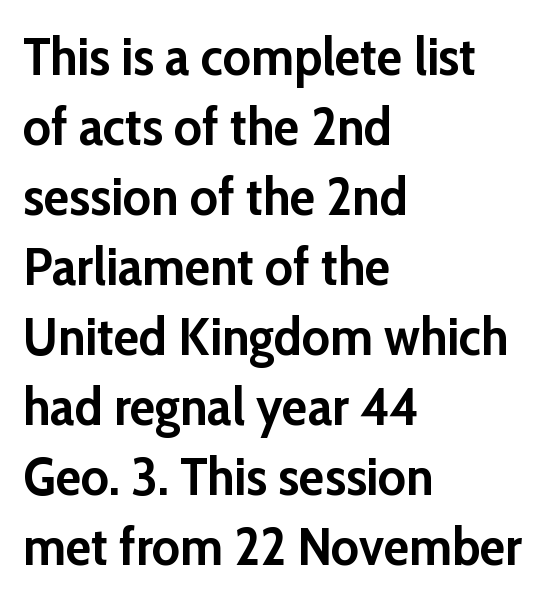
Q: Is the text bold? A: Yes.
Q: Is the text italic (slanted)? A: No, it is upright.
Q: Is the typeface a serif or a sans-serif typeface? A: Sans-serif.
Q: Is the text underlined? A: No.
Q: How is the paragraph aligned? A: Left-aligned.
Q: Is the spacing between letters normal or unusually wide? A: Normal.
Q: Is the spacing between lines tight, normal or loose? A: Normal.
Q: Width (condensed, normal, or wide)? A: Normal.
Q: Stroke contrast? A: Low.
Q: x-height? A: Medium.
Q: Monospaced? A: No.
